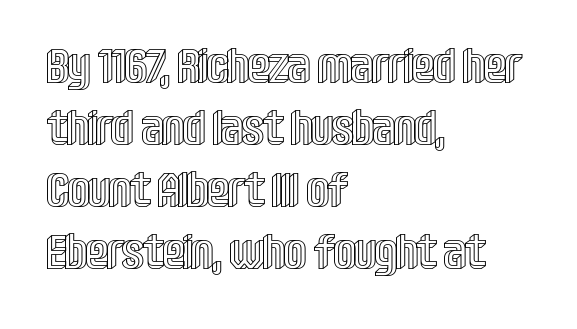
The image shows 48 px condensed type, upright; set left-aligned, normal line spacing (1.29x), normal letter spacing, not underlined; a large x-height.
